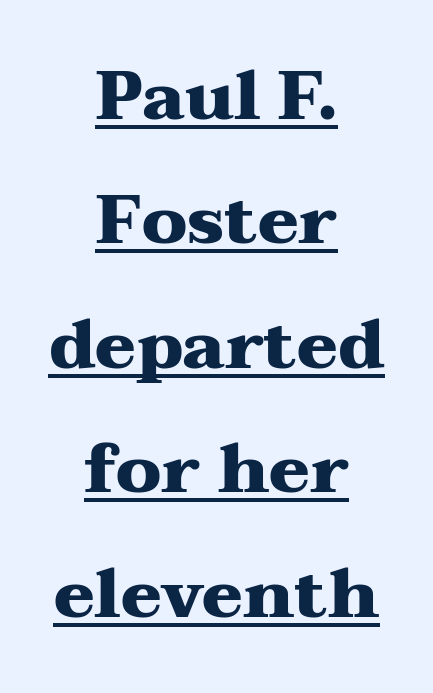
The type is set solid horizontally, with unmodified tracking. This sample uses a serif face. The lettering stays uniformly vertical, giving the passage a roman look. Compared with undecorated copy, this sample adds a rule below the words. Teacher's note: observe the equal gaps on both sides — that is centered alignment.
